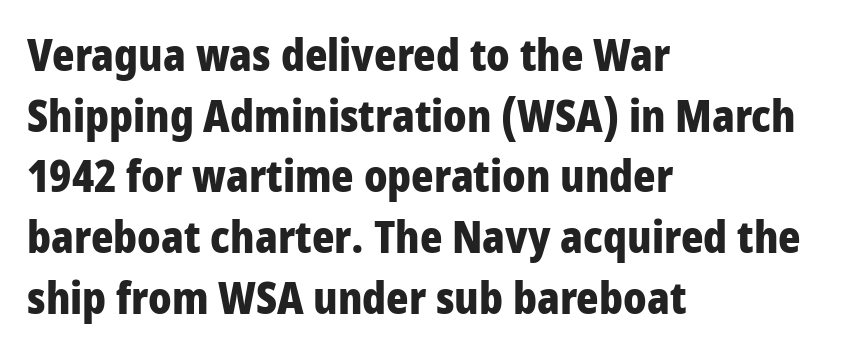
The face used here has the dense, thick strokes of a bold. The passage shown is typed in a proportional face where columns would drift. The passage shown is typeset with a sans-serif family. Each word holds together tightly as a unit, with standard inter-letter gaps.
